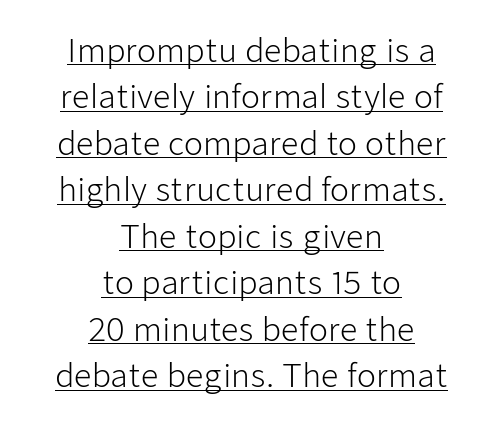
The image shows 31 px light sans-serif type, upright; set centered, normal line spacing (1.5x), normal letter spacing, underlined; low stroke contrast and a medium x-height.
